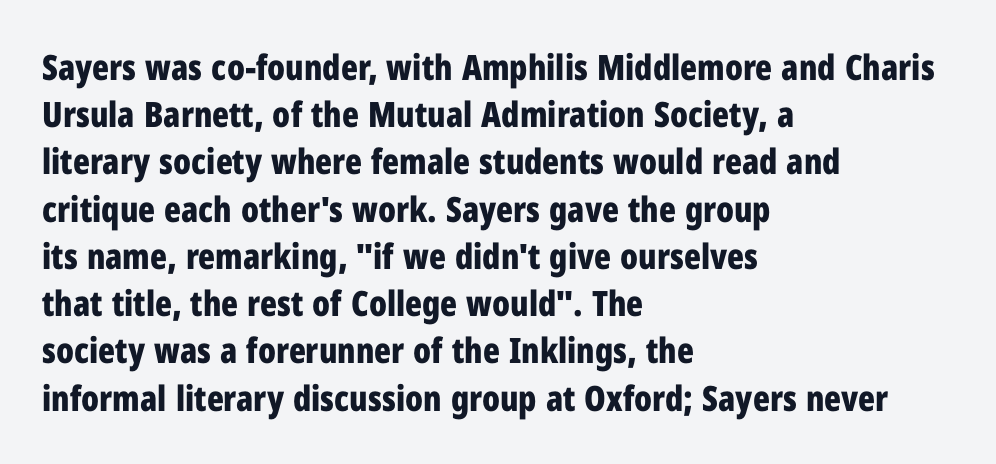
Q: Is the text bold? A: Yes.
Q: Is the text italic (slanted)? A: No, it is upright.
Q: Is the typeface a serif or a sans-serif typeface? A: Sans-serif.
Q: Is the text underlined? A: No.
Q: How is the paragraph aligned? A: Left-aligned.
Q: Is the spacing between letters normal or unusually wide? A: Normal.
Q: Is the spacing between lines tight, normal or loose? A: Normal.
Q: Width (condensed, normal, or wide)? A: Condensed.
Q: Stroke contrast? A: Low.
Q: x-height? A: Medium.
Q: Monospaced? A: No.
